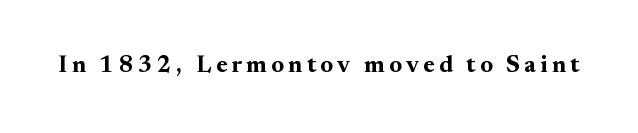
I'd describe the lettering as bold — thick and assertive. Quick note: underline off. It's the straight-up-and-down kind of type.
